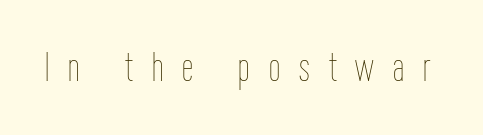
Style check: upright. Quick note: underline off. Note the varied advance widths — an 'i' is clearly narrower than an 'm'. Nothing heavy about these letters — not bold at all. The line texture is sparse and dotted thanks to wide tracking.
